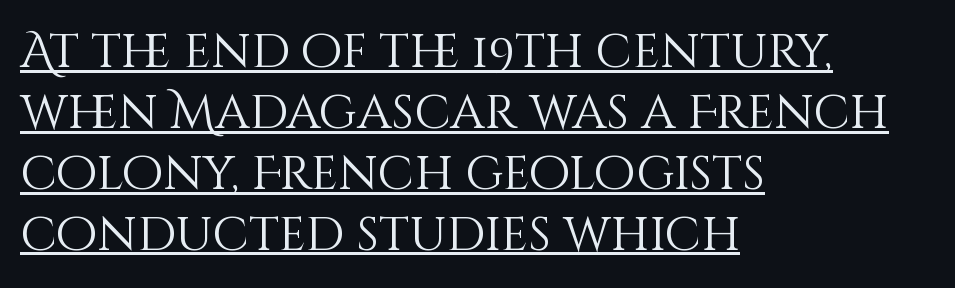
The rendered words wear a rule along their underside. Caption: standard tracking, unaltered. Think of a printed novel: that variable character pitch is what you see here. Leading matches the norm, producing a regular column. Leftover space on each line is placed entirely after the last word. The cut favours lightness, reaching ordinary text weight at its darkest.
